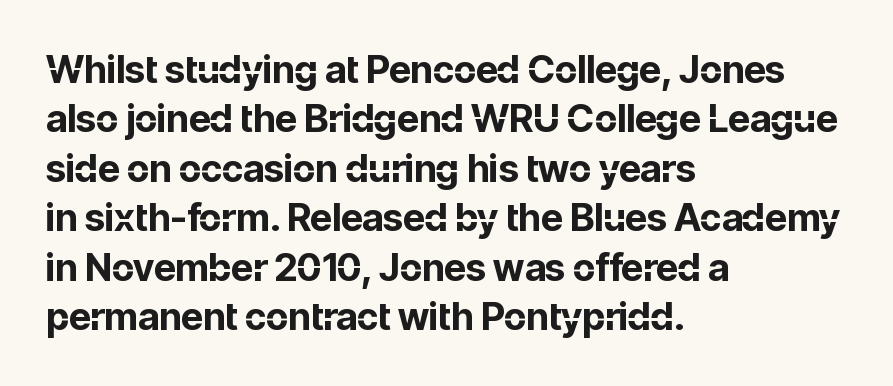
{"serif": "no", "italic": "no", "bold": "yes", "weight": "bold", "width": "normal", "stroke_contrast": "low", "x_height": "medium", "monospaced": "no", "underline": "no", "align": "left", "line_spacing": "normal", "line_spacing_ratio": 1.3, "letter_spacing": "normal", "letter_spacing_em": 0.0, "glyph_px": 38}
